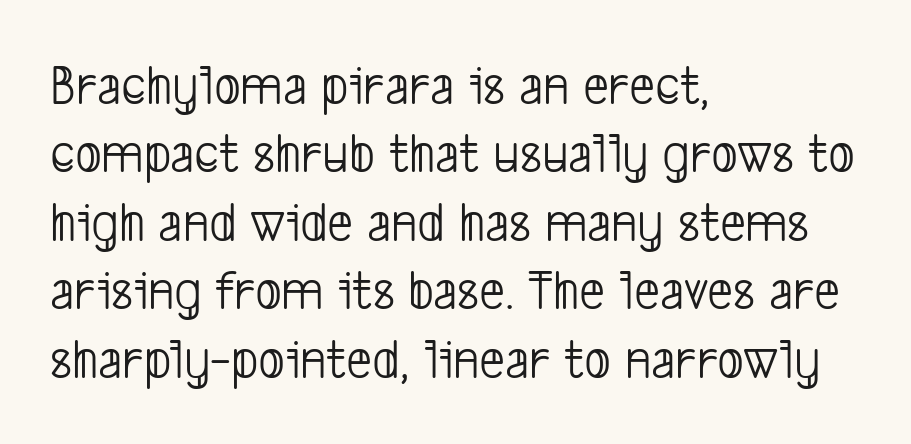
{"serif": "no", "bold": "no", "weight": "light", "width": "condensed", "stroke_contrast": "low", "x_height": "medium", "monospaced": "no", "underline": "no", "align": "left", "line_spacing_ratio": 1.2, "letter_spacing": "normal", "letter_spacing_em": 0.0, "glyph_px": 57}
